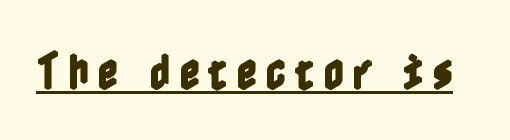
If you drew a line through each stem, it would be perfectly vertical. In designer terms, the underline attribute is active on this setting. Compared with typical body copy, the letter spacing here is much looser.
